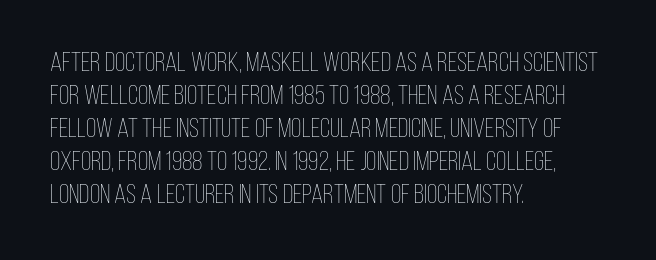
Q: Is the text bold? A: No.
Q: Is the text italic (slanted)? A: No, it is upright.
Q: Is the text underlined? A: No.
Q: How is the paragraph aligned? A: Left-aligned.
Q: Is the spacing between letters normal or unusually wide? A: Normal.
